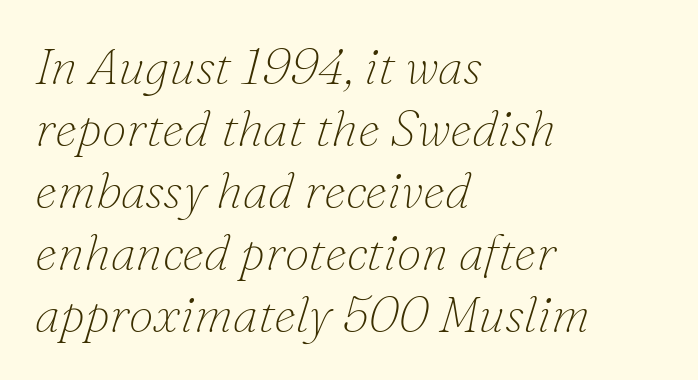
Yep, those are serifs on the letters. There is no visible air inserted between adjacent glyphs. Letters have the restrained weight of plain body copy at most. Proportional: the letters do not fall into vertical columns. Teacher's note: observe the even left margin — that is flush-left alignment. Honestly, there is no underline to notice here at all.
